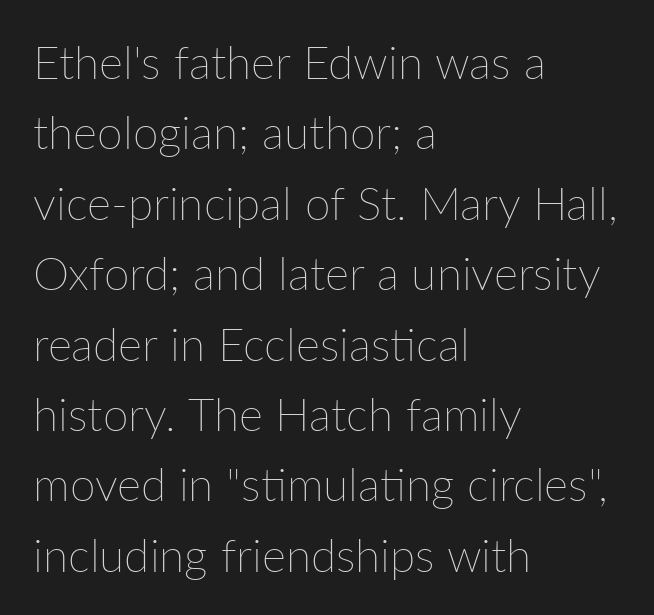
The image shows 46 px thin type, upright; set left-aligned, normal line spacing (1.53x), normal letter spacing, not underlined; low stroke contrast and a medium x-height.
